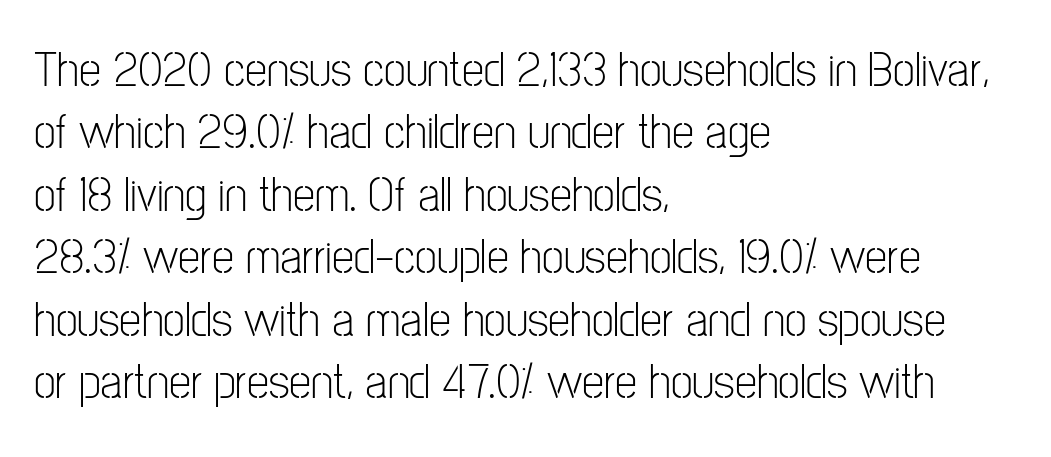
Q: Is the text bold? A: No.
Q: Is the text italic (slanted)? A: No, it is upright.
Q: Is the typeface a serif or a sans-serif typeface? A: Sans-serif.
Q: Is the text underlined? A: No.
Q: How is the paragraph aligned? A: Left-aligned.
Q: Is the spacing between letters normal or unusually wide? A: Normal.
Q: Is the spacing between lines tight, normal or loose? A: Normal.
Q: Width (condensed, normal, or wide)? A: Condensed.
Q: Stroke contrast? A: Low.
Q: x-height? A: Medium.
Q: Monospaced? A: No.
